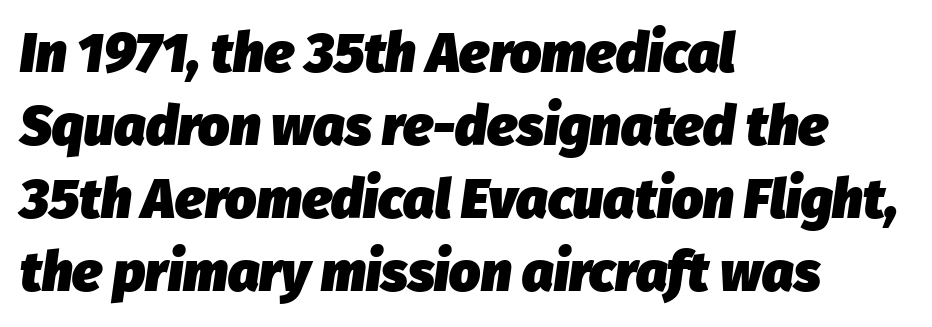
The image shows 55 px heavy type, italic (leaning right); set left-aligned, normal line spacing (1.33x), normal letter spacing, not underlined; low stroke contrast and a medium x-height.
